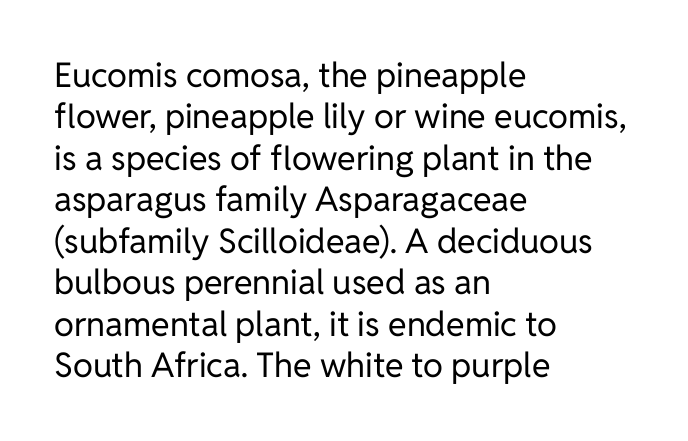
The image shows 34 px regular-weight sans-serif type, upright; set left-aligned, line spacing 1.22x, normal letter spacing, not underlined; low stroke contrast and a medium x-height.
